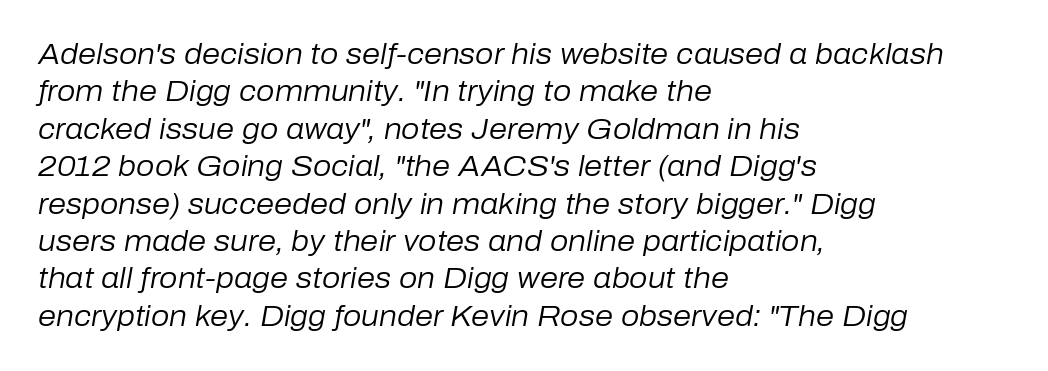
{"italic": "yes", "lean": "right", "slant_degrees": 10, "bold": "no", "weight": "regular", "width": "normal", "stroke_contrast": "low", "x_height": "medium", "monospaced": "no", "underline": "no", "align": "left", "line_spacing": "normal", "line_spacing_ratio": 1.29, "letter_spacing": "normal", "letter_spacing_em": 0.0, "glyph_px": 29}
